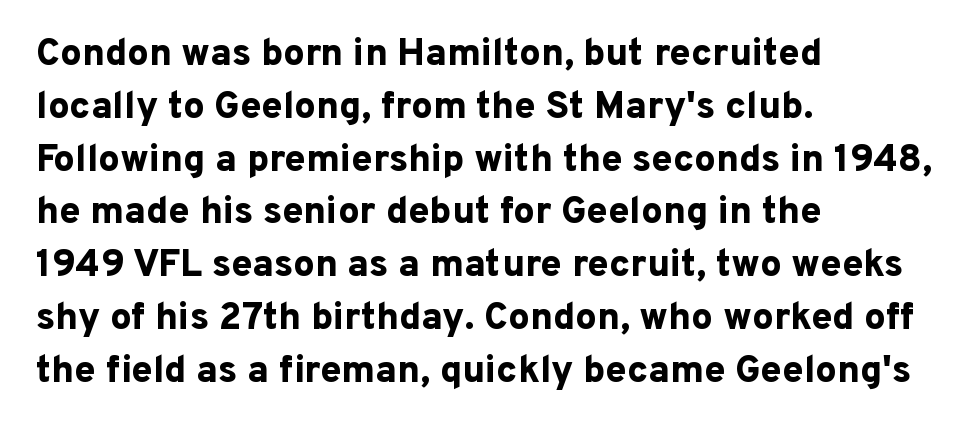
Q: Is the text bold? A: Yes.
Q: Is the text italic (slanted)? A: No, it is upright.
Q: Is the typeface a serif or a sans-serif typeface? A: Sans-serif.
Q: Is the text underlined? A: No.
Q: How is the paragraph aligned? A: Left-aligned.
Q: Is the spacing between letters normal or unusually wide? A: Normal.
Q: Is the spacing between lines tight, normal or loose? A: Normal.
Q: Width (condensed, normal, or wide)? A: Normal.
Q: Stroke contrast? A: Low.
Q: x-height? A: Medium.
Q: Monospaced? A: No.
